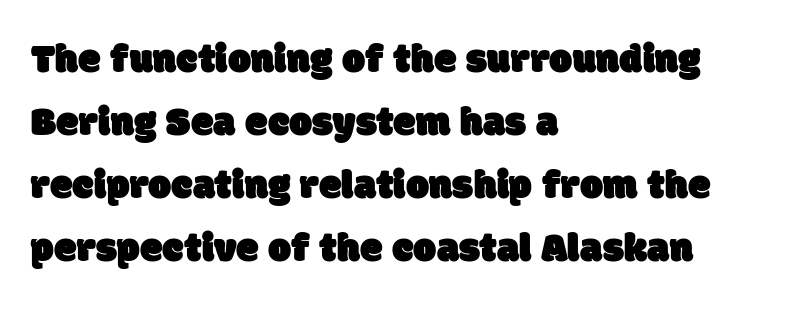
Q: Is the typeface a serif or a sans-serif typeface? A: Sans-serif.
Q: Is the text underlined? A: No.
Q: How is the paragraph aligned? A: Left-aligned.
Q: Is the spacing between letters normal or unusually wide? A: Normal.
Q: Is the spacing between lines tight, normal or loose? A: Normal.
Q: Width (condensed, normal, or wide)? A: Normal.
Q: Stroke contrast? A: Low.
Q: x-height? A: Large.
Q: Monospaced? A: No.
